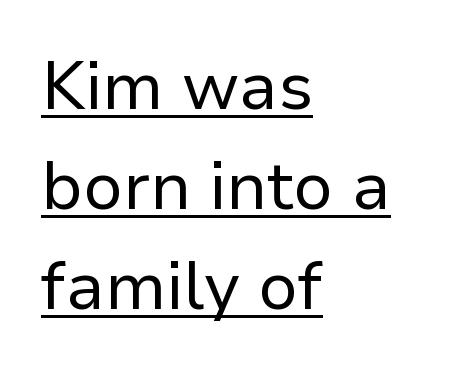
The image shows 67 px regular-weight sans-serif type, upright; set left-aligned, normal line spacing (1.49x), normal letter spacing, underlined; low stroke contrast and a medium x-height.
